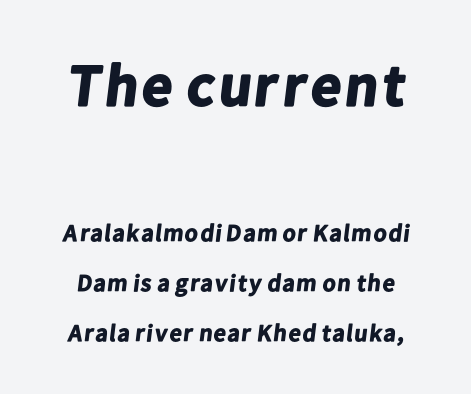
{"serif": "no", "bold": "yes", "weight": "bold", "width": "normal", "stroke_contrast": "low", "x_height": "medium", "monospaced": "no", "underline": "no", "line_spacing": "loose", "line_spacing_ratio": 2.09, "letter_spacing": "normal", "letter_spacing_em": 0.0, "larger_block": "first", "size_ratio": 2.46, "glyph_px": 59}
